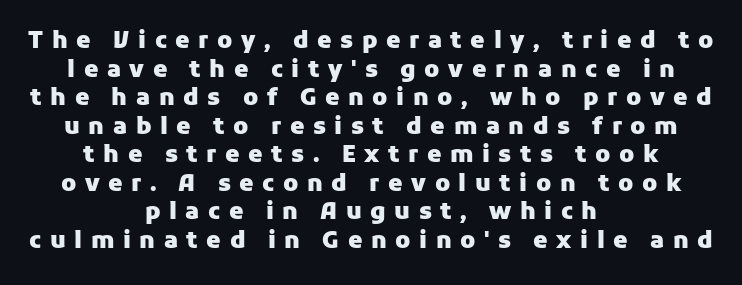
Q: Is the text bold? A: Yes.
Q: Is the text italic (slanted)? A: No, it is upright.
Q: Is the text underlined? A: No.
Q: How is the paragraph aligned? A: Centered.
Q: Is the spacing between letters normal or unusually wide? A: Unusually wide.
